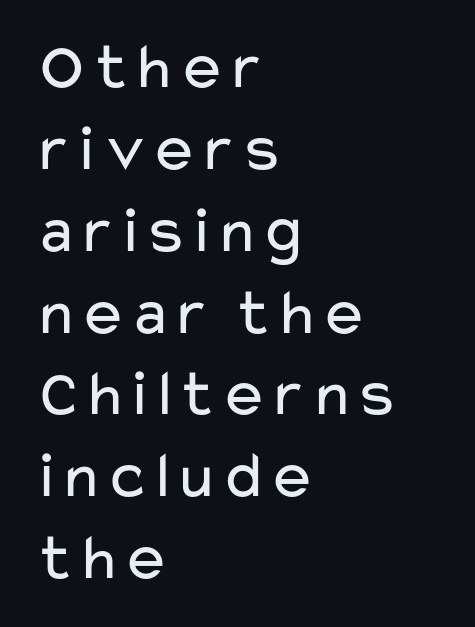
Q: Is the text bold? A: No.
Q: Is the text italic (slanted)? A: No, it is upright.
Q: Is the typeface a serif or a sans-serif typeface? A: Sans-serif.
Q: Is the text underlined? A: No.
Q: How is the paragraph aligned? A: Left-aligned.
Q: Is the spacing between letters normal or unusually wide? A: Normal.
Q: Width (condensed, normal, or wide)? A: Wide.
Q: Stroke contrast? A: Low.
Q: x-height? A: Medium.
Q: Monospaced? A: No.
